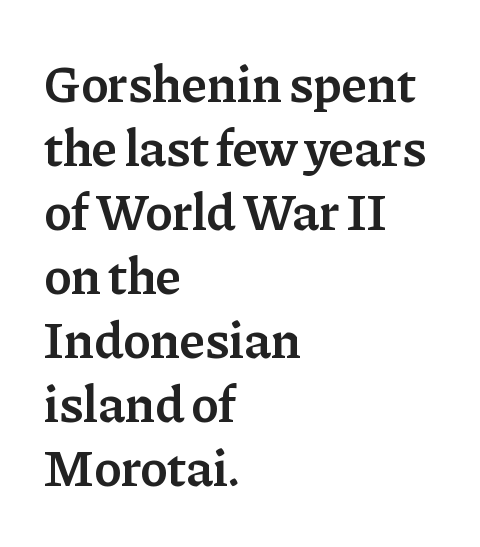
The image shows 52 px semibold serif type, upright; set left-aligned, line spacing 1.23x, normal letter spacing, not underlined; low stroke contrast and a medium x-height.
